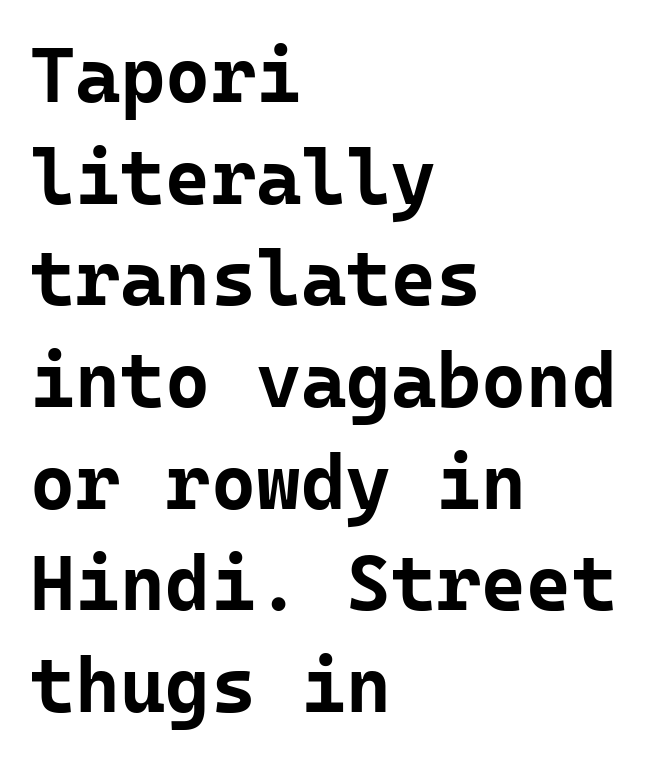
Students, note that the glyphs here touch the page at normal intervals. Clear beneath every line of the passage. Horizontal bands of white between lines are of average thickness. Classification — sans serif.
